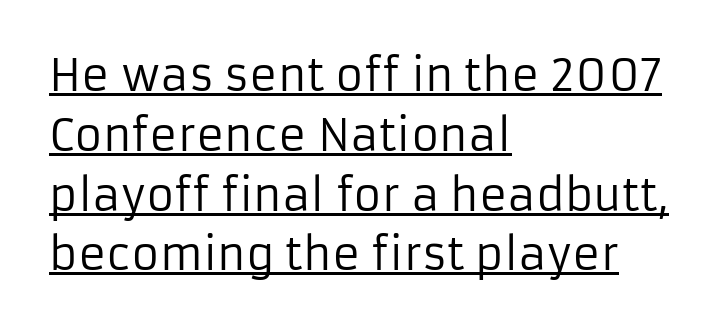
The letters sit at their default tracking, neither squeezed nor spread. Spacing verdict: proportional, widths tailored to each character. Leading: standard. Short and long lines alike share a common starting point at left. Ink coverage per letter is moderate at most.
